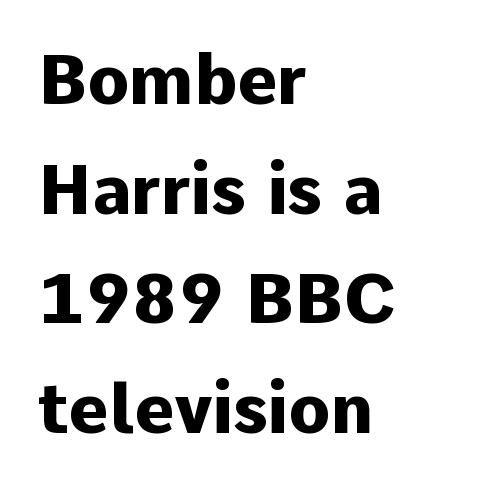
{"serif": "no", "italic": "no", "bold": "yes", "weight": "heavy", "width": "normal", "stroke_contrast": "low", "x_height": "medium", "monospaced": "no", "underline": "no", "align": "left", "line_spacing": "normal", "line_spacing_ratio": 1.59, "letter_spacing": "normal", "letter_spacing_em": 0.0, "glyph_px": 69}
